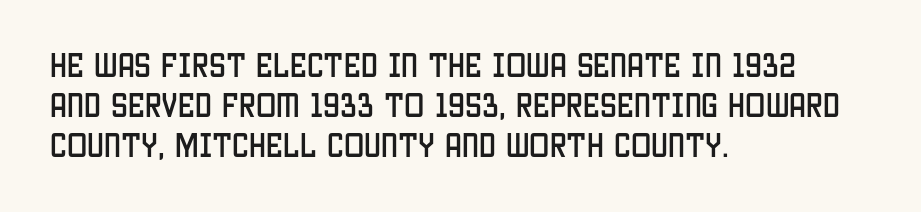
Q: Is the text italic (slanted)? A: No, it is upright.
Q: Is the text underlined? A: No.
Q: How is the paragraph aligned? A: Left-aligned.
Q: Is the spacing between letters normal or unusually wide? A: Normal.
Q: Is the spacing between lines tight, normal or loose? A: Normal.
